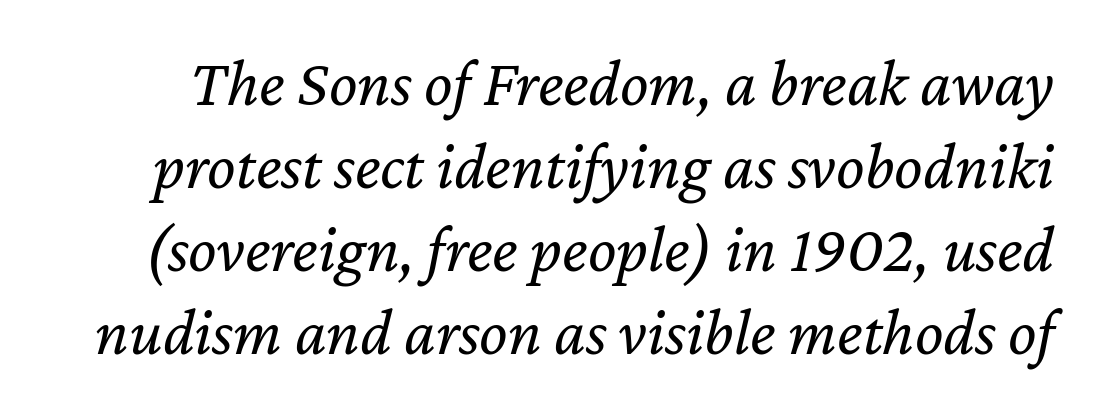
The passage shown leans; its letterforms are oblique. Default kerning and tracking; the words read as compact shapes. Here the designer chose a conventional face with non-uniform glyph widths. A quiet, ordinary-to-light weight characterises the typeface.
